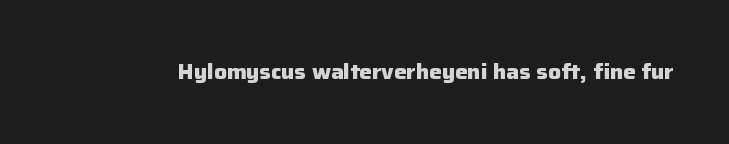
The image shows 21 px bold type, upright; set normal letter spacing, not underlined.
